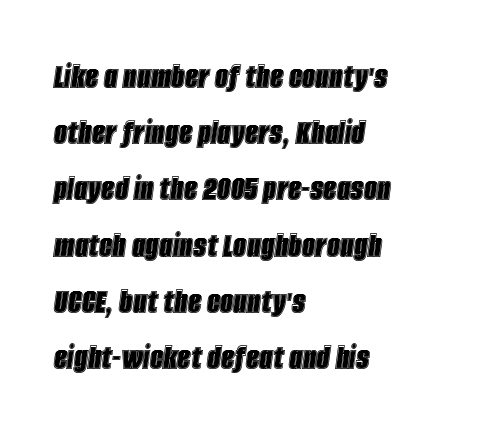
Q: Is the text italic (slanted)? A: Yes, it leans right by about 8 degrees.
Q: Is the text underlined? A: No.
Q: How is the paragraph aligned? A: Left-aligned.
Q: Is the spacing between letters normal or unusually wide? A: Normal.
Q: Is the spacing between lines tight, normal or loose? A: Normal.
Q: Width (condensed, normal, or wide)? A: Condensed.
Q: x-height? A: Large.
Q: Monospaced? A: No.
